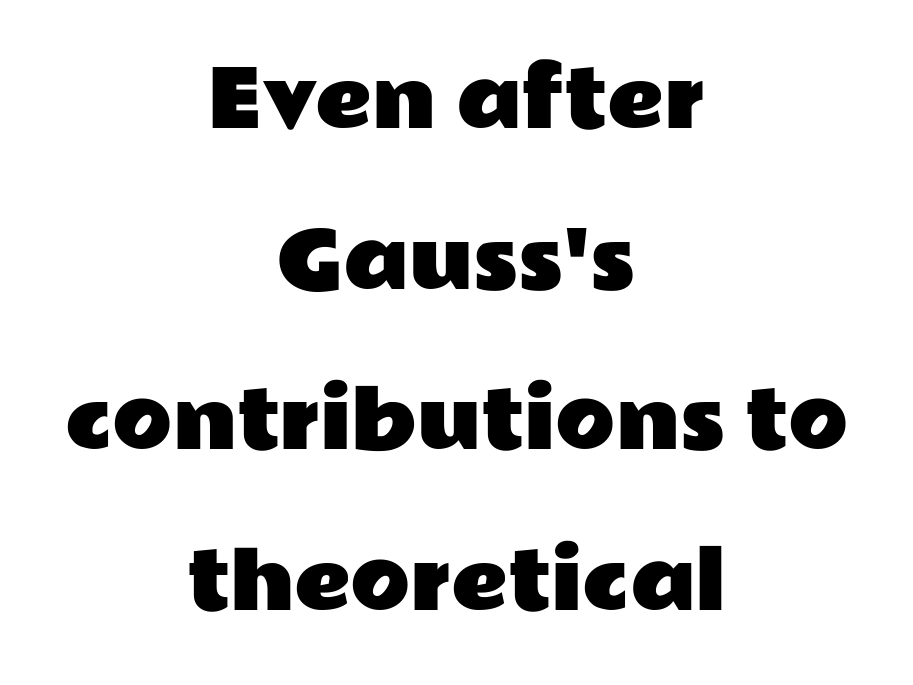
Q: Is the text italic (slanted)? A: No, it is upright.
Q: Is the typeface a serif or a sans-serif typeface? A: Sans-serif.
Q: Is the text underlined? A: No.
Q: How is the paragraph aligned? A: Centered.
Q: Is the spacing between letters normal or unusually wide? A: Normal.
Q: Is the spacing between lines tight, normal or loose? A: Loose.
Q: Width (condensed, normal, or wide)? A: Wide.
Q: Stroke contrast? A: Low.
Q: x-height? A: Medium.
Q: Monospaced? A: No.
